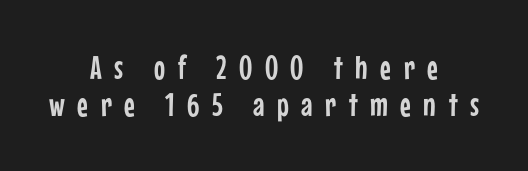
{"serif": "no", "italic": "no", "width": "condensed", "stroke_contrast": "low", "x_height": "medium", "monospaced": "no", "underline": "no", "align": "center", "line_spacing": "tight", "line_spacing_ratio": 1.12, "letter_spacing": "wide", "letter_spacing_em": 0.38, "glyph_px": 33}
